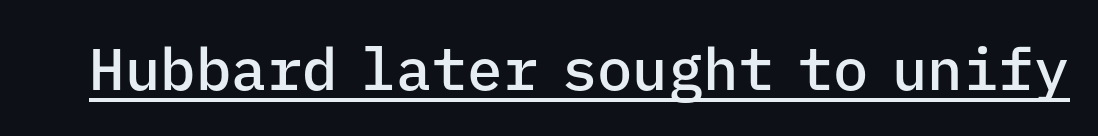
The image shows 59 px semibold sans-serif type, upright, monospaced; set normal letter spacing, underlined; low stroke contrast and a medium x-height.
